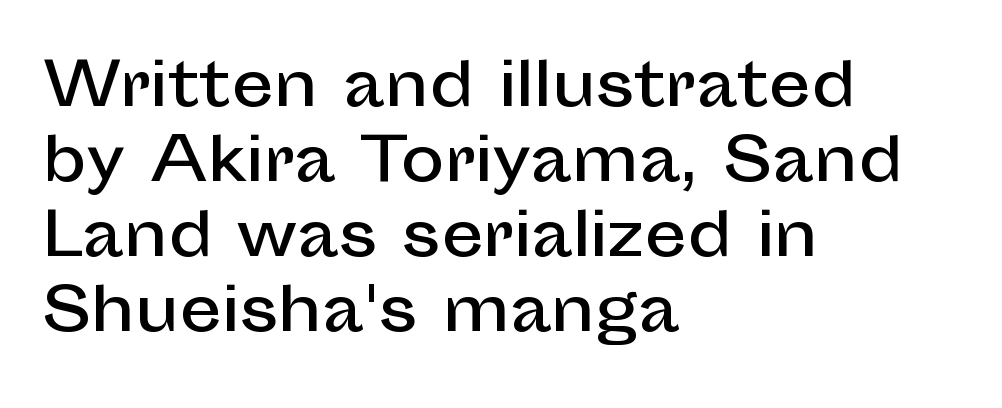
Just letters on the line, the space beneath them empty. The typography opts for an upright posture over an oblique one. Here the designer chose a conventional face with non-uniform glyph widths. Font category for this specimen: sans-serif.
